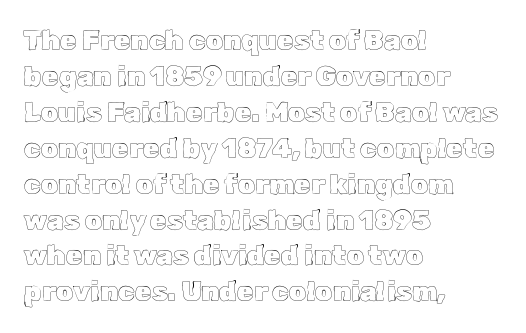
{"italic": "no", "underline": "no", "align": "left", "line_spacing": "normal", "line_spacing_ratio": 1.33, "letter_spacing": "normal", "letter_spacing_em": 0.0, "glyph_px": 27}
